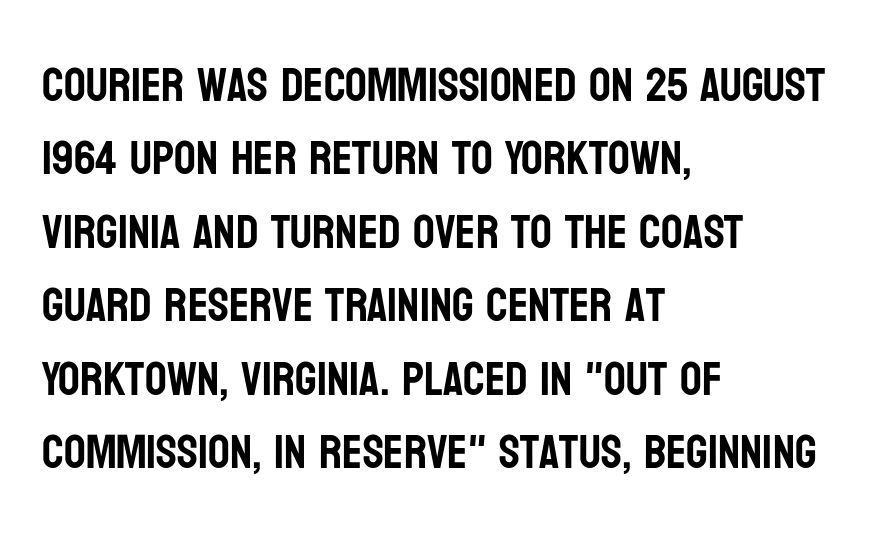
The image shows 48 px condensed sans-serif type, upright; set left-aligned, normal line spacing (1.53x), normal letter spacing, not underlined; low stroke contrast and a large x-height.
